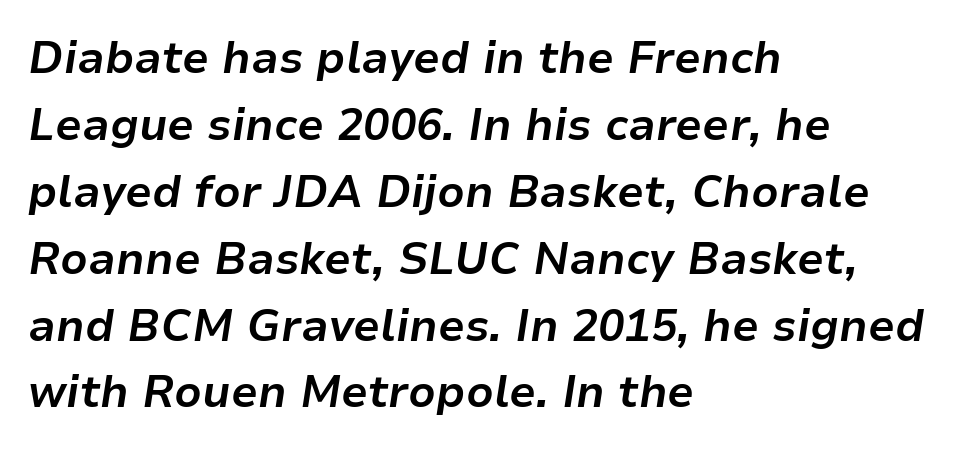
Varying glyph widths throughout — classic text-font behaviour. The passage shown is emphatically bold. The lines are quadded left. Nobody drew a line under any word here. Italic: yes, the glyphs are oblique. These lines sit exactly where default settings would place them.
